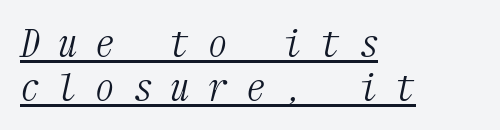
Q: Is the text bold? A: No.
Q: Is the text italic (slanted)? A: Yes, it leans right by about 12 degrees.
Q: Is the typeface a serif or a sans-serif typeface? A: Serif.
Q: Is the text underlined? A: Yes.
Q: How is the paragraph aligned? A: Left-aligned.
Q: Is the spacing between letters normal or unusually wide? A: Unusually wide.
Q: Is the spacing between lines tight, normal or loose? A: Tight.
Q: Width (condensed, normal, or wide)? A: Condensed.
Q: Stroke contrast? A: Medium.
Q: x-height? A: Medium.
Q: Monospaced? A: Yes.
